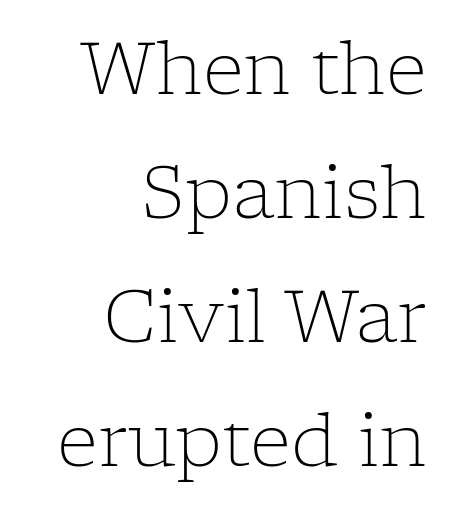
{"serif": "yes", "italic": "no", "bold": "no", "weight": "light", "width": "normal", "stroke_contrast": "low", "x_height": "medium", "monospaced": "no", "underline": "no", "align": "right", "line_spacing_ratio": 1.72, "letter_spacing": "normal", "letter_spacing_em": 0.0, "glyph_px": 72}
